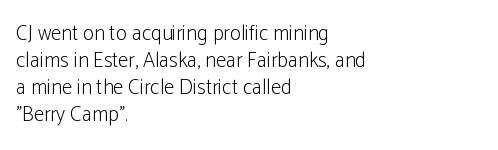
The image shows 21 px text type, upright; set left-aligned, normal line spacing (1.29x), normal letter spacing, not underlined.
